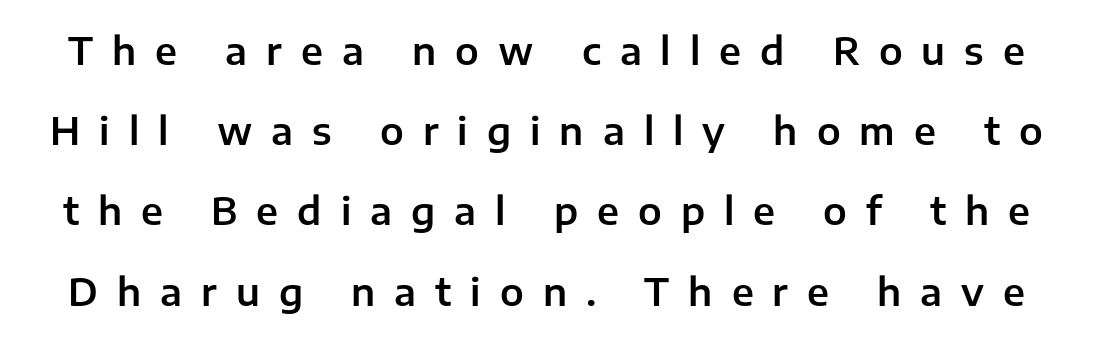
Q: Is the text italic (slanted)? A: No, it is upright.
Q: Is the typeface a serif or a sans-serif typeface? A: Sans-serif.
Q: Is the text underlined? A: No.
Q: Is the spacing between letters normal or unusually wide? A: Unusually wide.
Q: Is the spacing between lines tight, normal or loose? A: Loose.
Q: Width (condensed, normal, or wide)? A: Normal.
Q: Stroke contrast? A: Low.
Q: x-height? A: Medium.
Q: Monospaced? A: No.
